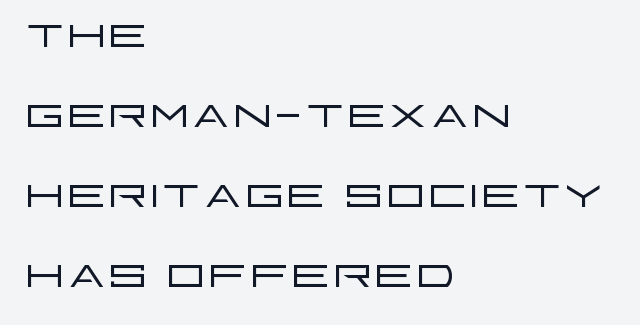
All the whitespace from short lines collects on the right. Between one letter and the next there's only the usual sliver of space. You could not count columns in this text — the font is proportionally spaced. The area under the type is left untouched. Line spacing here is normal. The lettering holds an erect, upright posture throughout.
